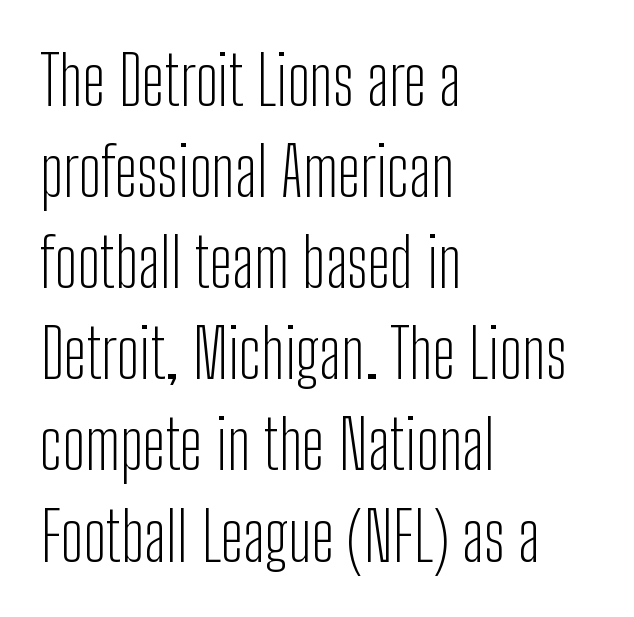
{"serif": "no", "italic": "no", "bold": "no", "weight": "light", "width": "condensed", "stroke_contrast": "low", "x_height": "medium", "monospaced": "no", "underline": "no", "align": "left", "line_spacing": "normal", "line_spacing_ratio": 1.36, "letter_spacing": "normal", "letter_spacing_em": 0.0, "glyph_px": 67}
